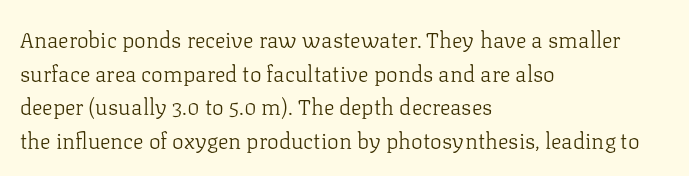
Unbolded letterforms with no extra heft. The letterforms sit shoulder to shoulder at normal distance. Line spacing here is normal. Glance below the letters and you will spot only blank space. Visually the block forms a straight wall on the left and a jagged coastline on the right.
